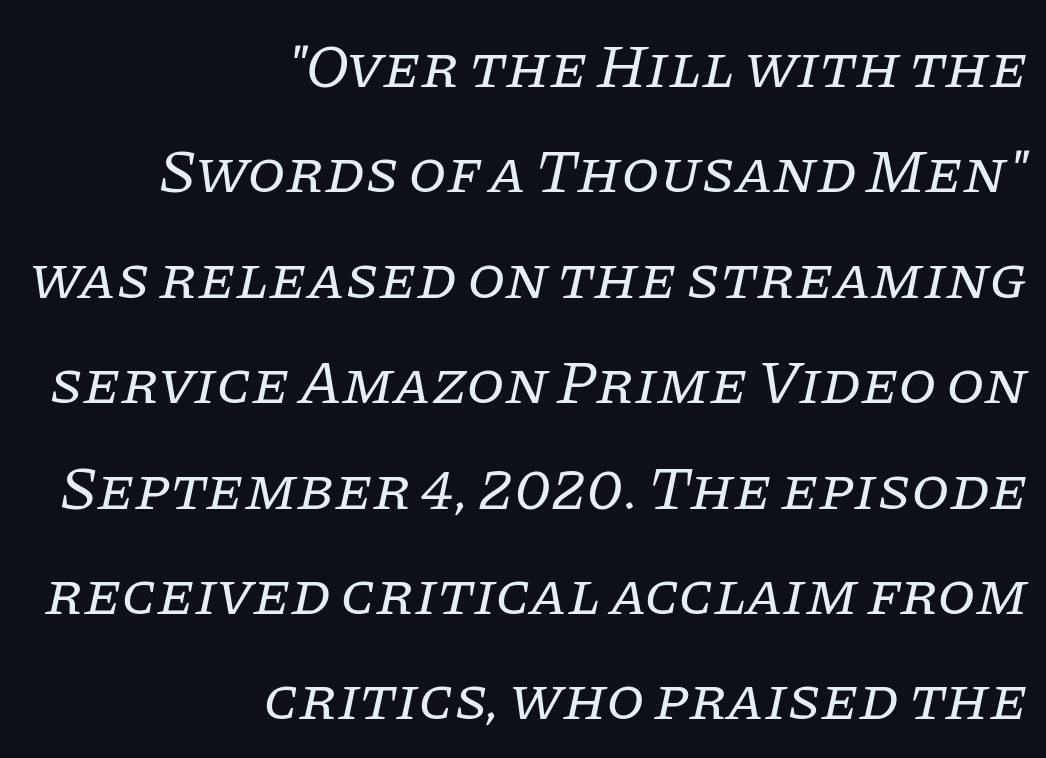
{"serif": "yes", "italic": "yes", "lean": "right", "slant_degrees": 11, "bold": "no", "weight": "regular", "width": "normal", "stroke_contrast": "low", "x_height": "large", "monospaced": "no", "underline": "no", "align": "right", "line_spacing": "normal", "line_spacing_ratio": 1.7, "letter_spacing": "normal", "letter_spacing_em": 0.0, "glyph_px": 62}
